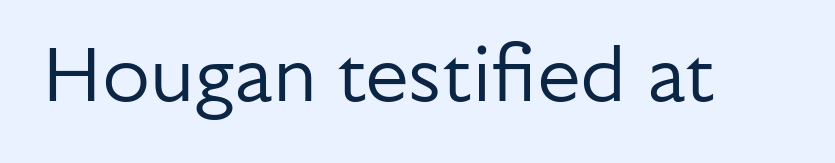
{"serif": "no", "italic": "no", "bold": "no", "weight": "regular", "width": "normal", "stroke_contrast": "low", "x_height": "medium", "monospaced": "no", "underline": "no", "letter_spacing": "normal", "letter_spacing_em": 0.0, "glyph_px": 78}
